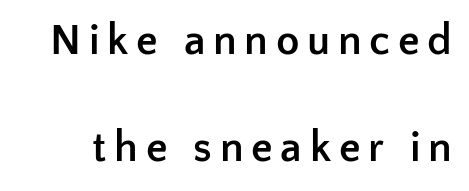
Q: Is the text bold? A: Yes.
Q: Is the text italic (slanted)? A: No, it is upright.
Q: Is the typeface a serif or a sans-serif typeface? A: Sans-serif.
Q: Is the text underlined? A: No.
Q: Is the spacing between lines tight, normal or loose? A: Loose.
Q: Width (condensed, normal, or wide)? A: Normal.
Q: Stroke contrast? A: Low.
Q: x-height? A: Medium.
Q: Monospaced? A: No.
